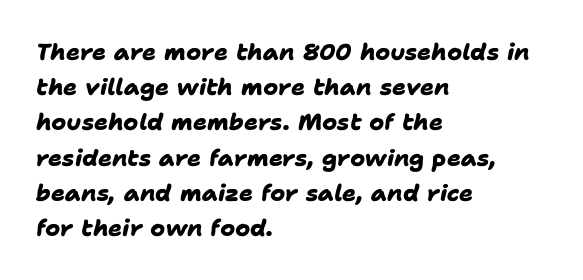
Emphasis by weight is at full strength: bold. The space between consecutive lines is moderate. This rendering uses left alignment, leaving the right contour irregular. Plain, unruled lines of type. Honestly, the letter spacing is just normal — you wouldn't notice it.
